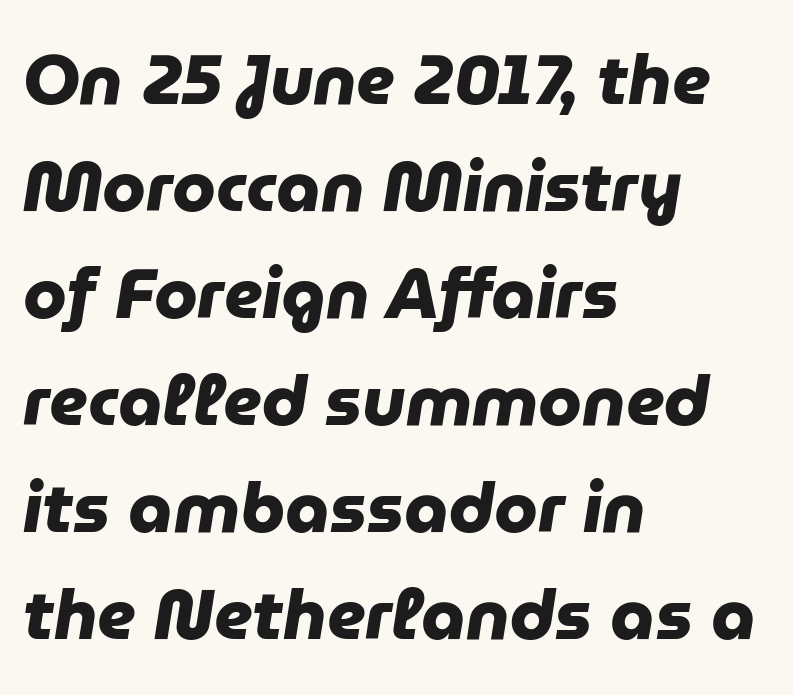
Q: Is the text bold? A: Yes.
Q: Is the typeface a serif or a sans-serif typeface? A: Sans-serif.
Q: Is the text underlined? A: No.
Q: How is the paragraph aligned? A: Left-aligned.
Q: Is the spacing between letters normal or unusually wide? A: Normal.
Q: Is the spacing between lines tight, normal or loose? A: Normal.
Q: Width (condensed, normal, or wide)? A: Normal.
Q: Stroke contrast? A: Low.
Q: x-height? A: Medium.
Q: Monospaced? A: No.
